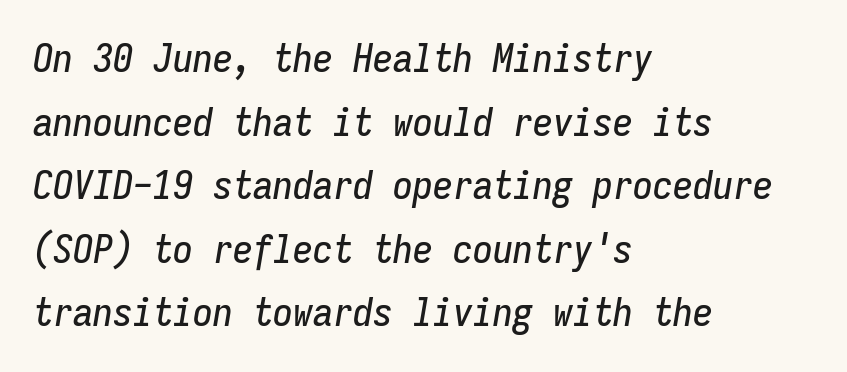
The image shows 40 px condensed type, italic (leaning right), monospaced; set left-aligned, normal line spacing (1.59x), normal letter spacing, not underlined; low stroke contrast and a medium x-height.
